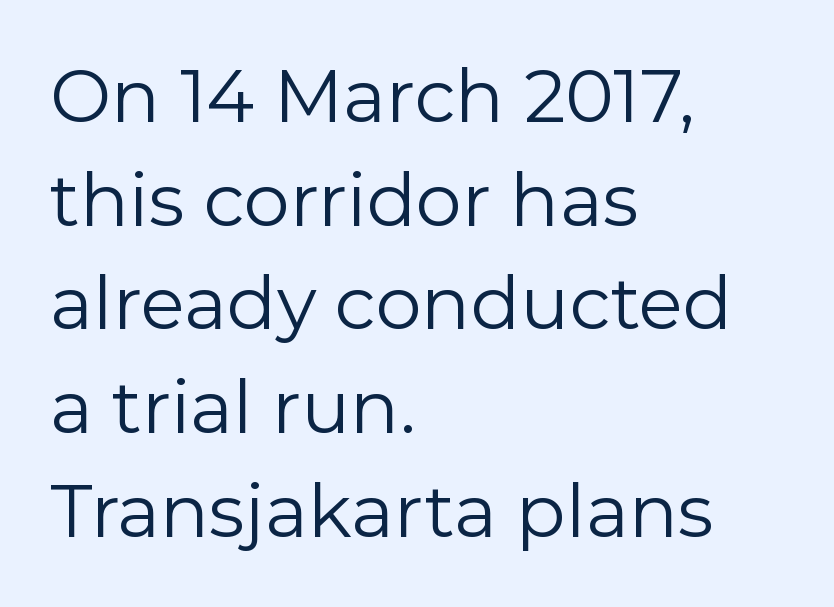
{"serif": "no", "italic": "no", "bold": "no", "weight": "regular", "width": "normal", "stroke_contrast": "low", "x_height": "medium", "monospaced": "no", "underline": "no", "align": "left", "line_spacing": "normal", "line_spacing_ratio": 1.42, "letter_spacing": "normal", "letter_spacing_em": 0.0, "glyph_px": 73}
